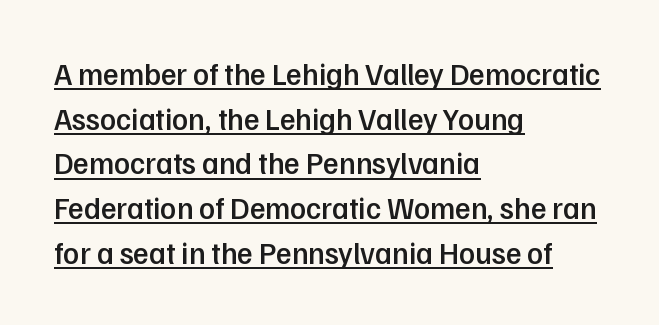
The image shows 30 px semibold sans-serif type, upright; set left-aligned, normal line spacing (1.49x), normal letter spacing, underlined; low stroke contrast and a medium x-height.
